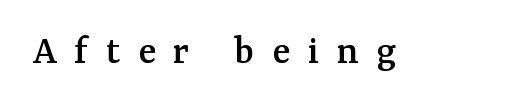
{"serif": "yes", "italic": "no", "width": "normal", "stroke_contrast": "medium", "x_height": "medium", "monospaced": "no", "underline": "no", "letter_spacing": "wide", "letter_spacing_em": 0.44, "glyph_px": 41}
